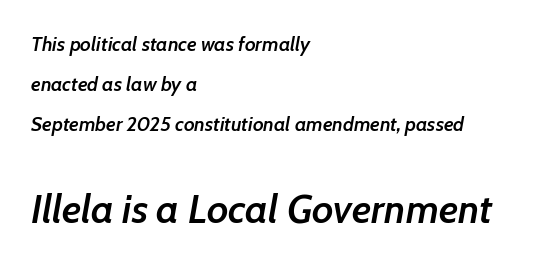
The image shows 40 px semibold type, italic (leaning right); set left-aligned, loose line spacing (2.01x), normal letter spacing, not underlined; the second (bottom) block is 2.0x larger; low stroke contrast and a medium x-height.
